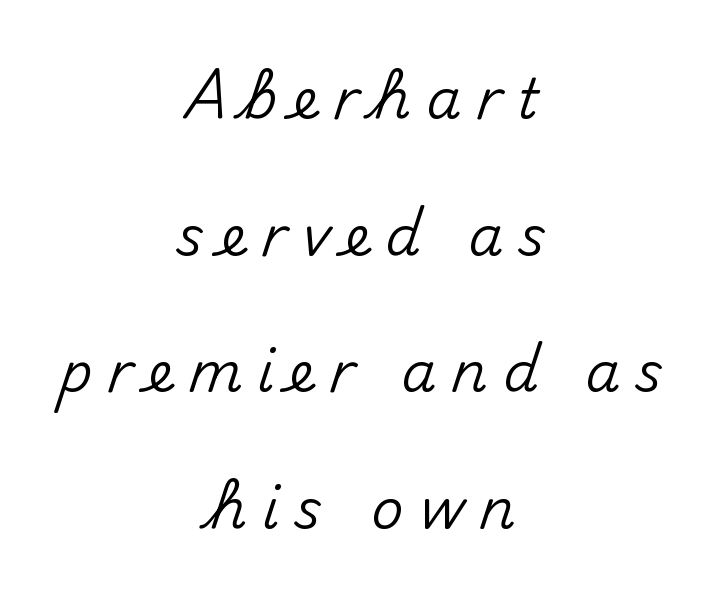
Spacing between characters has been opened up far beyond the box default. Loosely led — the rows are spread out. Spacing verdict: proportional, widths tailored to each character. The face used here is a sans, in the tradition of grotesques and geometrics. The setting favours the middle, as headings and verse often do.
